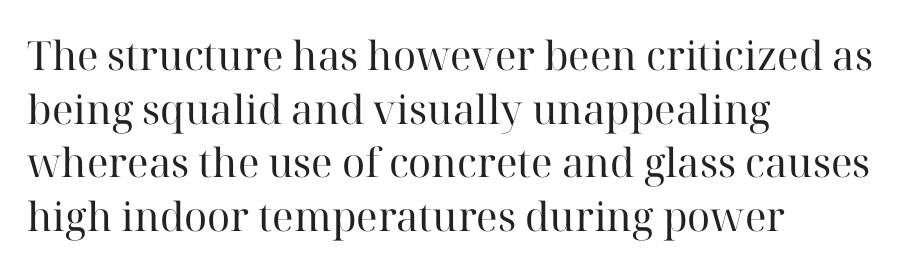
The weight tops out at a normal text grade. Regular leading. Nothing unusual about the tracking: characters are spaced as the font intends. Clear beneath every line of the passage. Observe the serifs anchoring each vertical stroke in this sample. Is the block centered? No — it sits flush against the left margin.
